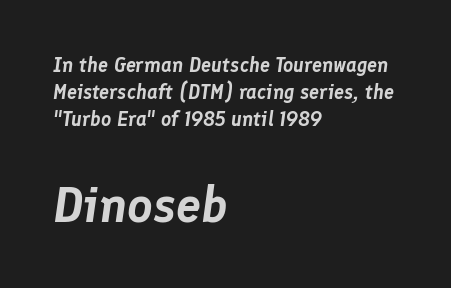
The image shows 50 px text type, italic (leaning right); set left-aligned, normal line spacing (1.35x), normal letter spacing, not underlined; the second (bottom) block is 2.5x larger; low stroke contrast and a medium x-height.
